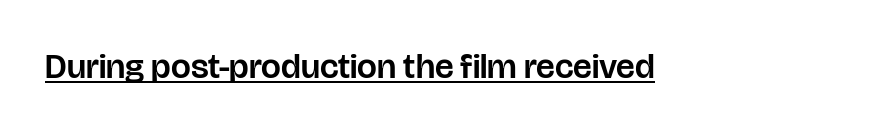
The image shows 35 px sans-serif type, upright; set normal letter spacing, underlined; low stroke contrast and a large x-height.
